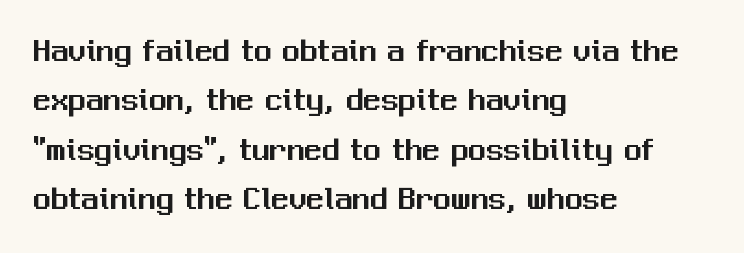
Proportional: the letters do not fall into vertical columns. Check where the strokes stop: nothing finishes them off — pure sans. Visually the block forms a straight wall on the left and a jagged coastline on the right. Clear beneath every line of the passage. Horizontal bands of white between lines are of average thickness.
